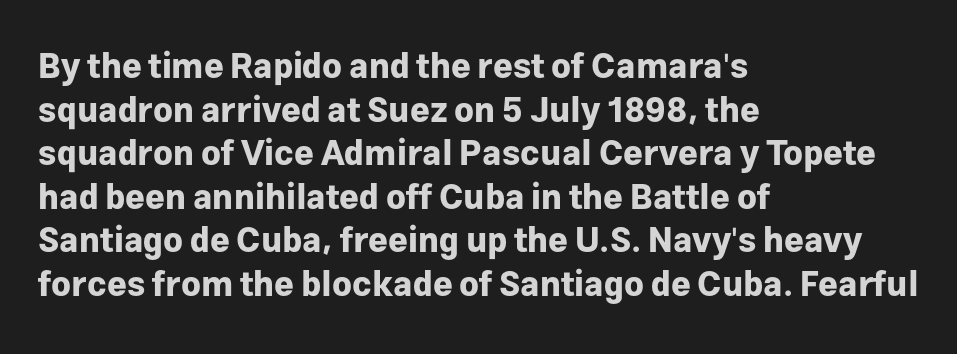
The image shows 34 px bold sans-serif type, upright; set left-aligned, normal line spacing (1.28x), normal letter spacing, not underlined; low stroke contrast and a medium x-height.
